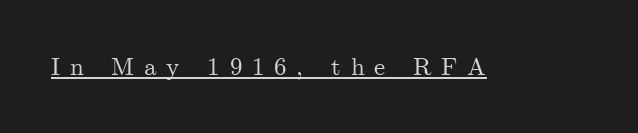
Q: Is the text italic (slanted)? A: No, it is upright.
Q: Is the text underlined? A: Yes.
Q: Is the spacing between letters normal or unusually wide? A: Unusually wide.
